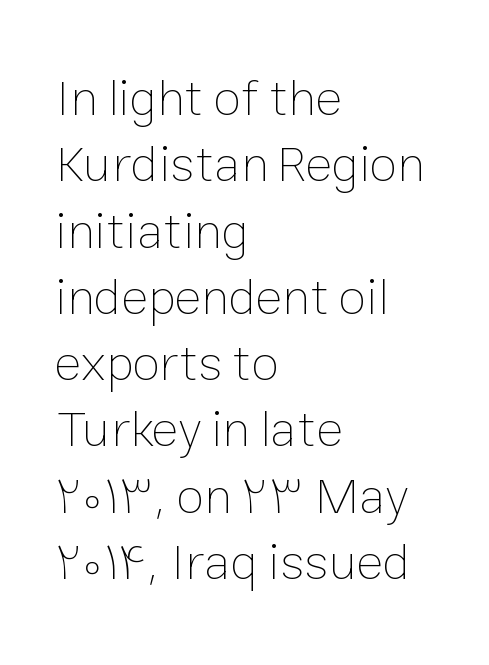
{"italic": "no", "bold": "no", "weight": "thin", "width": "normal", "stroke_contrast": "low", "x_height": "medium", "monospaced": "no", "underline": "no", "align": "left", "line_spacing": "normal", "line_spacing_ratio": 1.3, "letter_spacing": "normal", "letter_spacing_em": 0.0, "glyph_px": 51}
